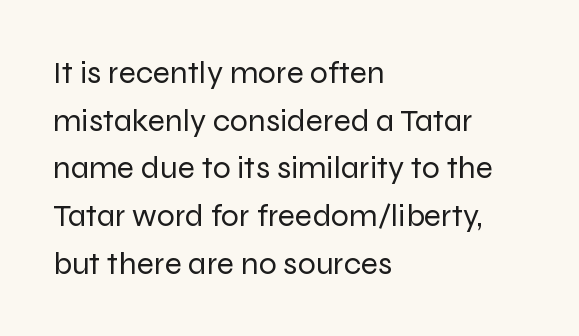
The image shows 32 px regular-weight sans-serif type, upright; set left-aligned, normal line spacing (1.49x), normal letter spacing, not underlined; low stroke contrast and a medium x-height.
